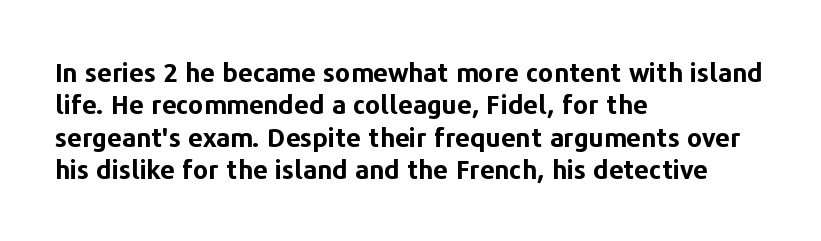
{"italic": "no", "bold": "yes", "underline": "no", "align": "left", "line_spacing": "normal", "line_spacing_ratio": 1.25, "letter_spacing": "normal", "letter_spacing_em": 0.0, "glyph_px": 26}
